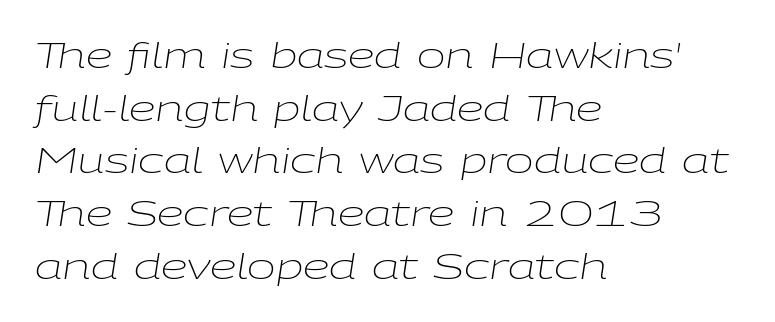
{"italic": "yes", "lean": "right", "slant_degrees": 9, "bold": "no", "weight": "light", "width": "wide", "stroke_contrast": "low", "x_height": "medium", "monospaced": "no", "underline": "no", "align": "left", "line_spacing": "normal", "line_spacing_ratio": 1.55, "letter_spacing": "normal", "letter_spacing_em": 0.0, "glyph_px": 34}
